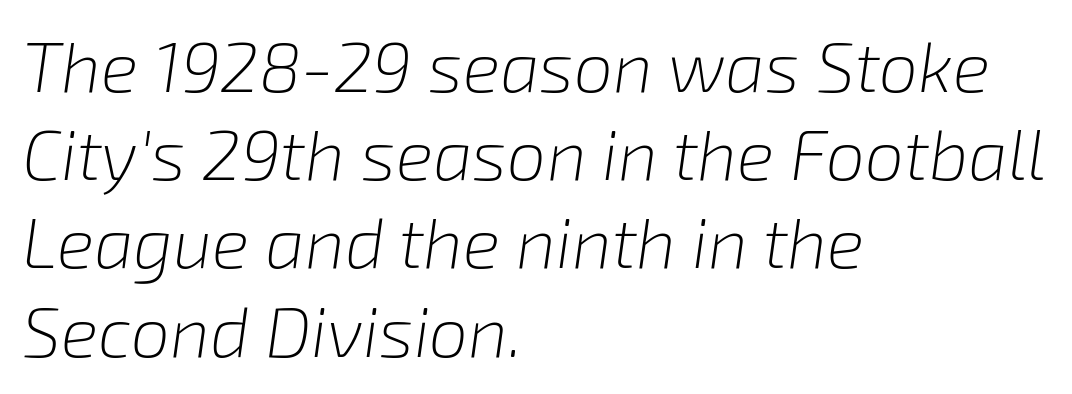
{"italic": "yes", "lean": "right", "slant_degrees": 8, "bold": "no", "weight": "light", "width": "normal", "stroke_contrast": "low", "x_height": "medium", "monospaced": "no", "underline": "no", "align": "left", "line_spacing": "normal", "line_spacing_ratio": 1.26, "letter_spacing": "normal", "letter_spacing_em": 0.0, "glyph_px": 70}
